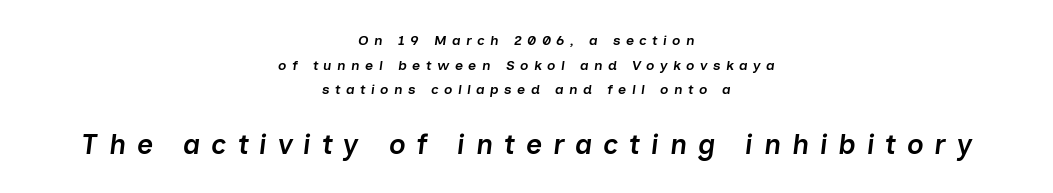
Is the type bold? Partly — it's a semibold, heavier than regular but not fully bold. Just letters on the line, the space beneath them empty. This layout puts the modest block above and the oversized block below. There's an unmistakable incline to the writing here. The tracking reads as deliberately expanded to a designer's eye.
